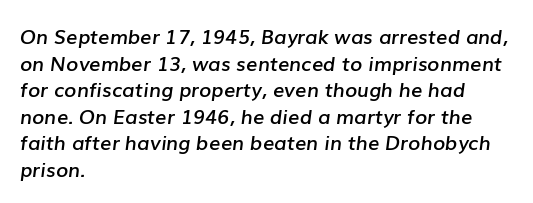
The image shows 20 px text type, italic (leaning right); set left-aligned, normal line spacing (1.33x), normal letter spacing, not underlined.
